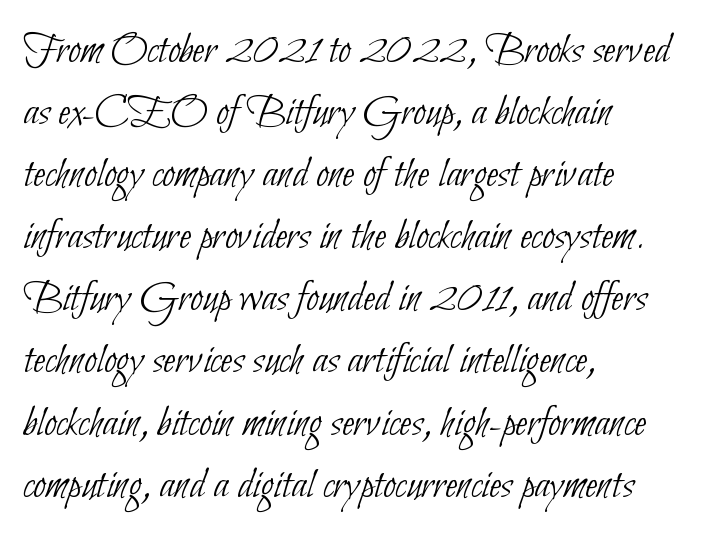
Q: Is the text bold? A: No.
Q: Is the typeface a serif or a sans-serif typeface? A: Sans-serif.
Q: Is the text underlined? A: No.
Q: How is the paragraph aligned? A: Left-aligned.
Q: Is the spacing between letters normal or unusually wide? A: Normal.
Q: Is the spacing between lines tight, normal or loose? A: Normal.
Q: Width (condensed, normal, or wide)? A: Condensed.
Q: Stroke contrast? A: Low.
Q: x-height? A: Small.
Q: Monospaced? A: No.
